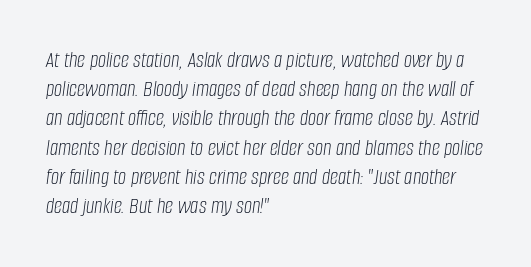
Baseline-to-baseline distance is the conventional proportion of letter height. The font sits on the lighter half of the weight spectrum, regular included. This sample is left-justified, so line endings fall wherever the words run out. You can tell it's italic because the verticals aren't actually vertical. Caption: standard tracking, unaltered. The area under the type is left untouched.
